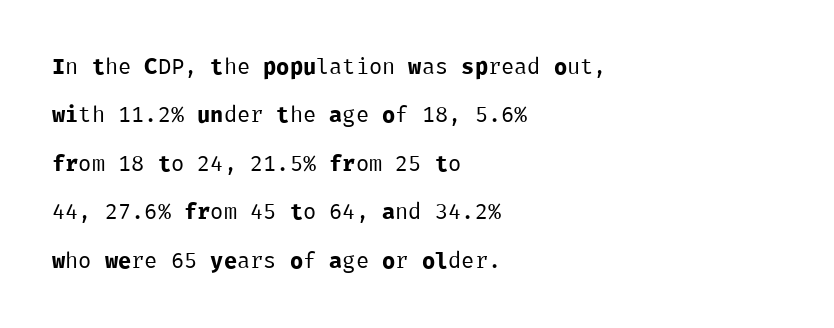
Q: Is the text bold? A: No.
Q: Is the text italic (slanted)? A: No, it is upright.
Q: Is the text underlined? A: No.
Q: How is the paragraph aligned? A: Left-aligned.
Q: Is the spacing between letters normal or unusually wide? A: Normal.
Q: Is the spacing between lines tight, normal or loose? A: Loose.
